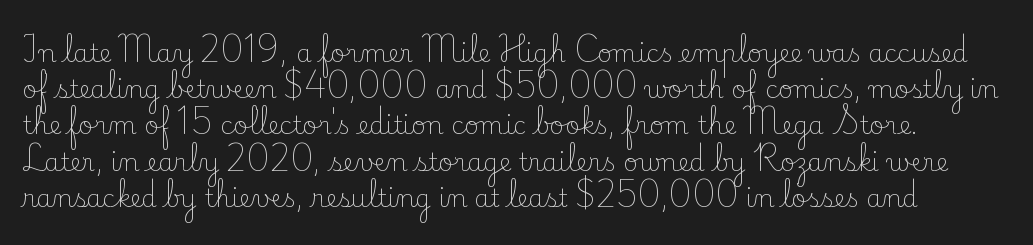
Q: Is the text bold? A: No.
Q: Is the text italic (slanted)? A: No, it is upright.
Q: Is the text underlined? A: No.
Q: Is the spacing between letters normal or unusually wide? A: Normal.
Q: Is the spacing between lines tight, normal or loose? A: Normal.
